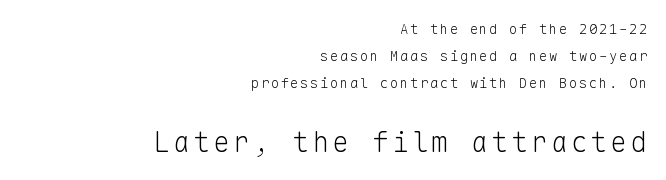
Q: Is the text bold? A: No.
Q: Is the text italic (slanted)? A: No, it is upright.
Q: Is the typeface a serif or a sans-serif typeface? A: Sans-serif.
Q: Is the text underlined? A: No.
Q: How is the paragraph aligned? A: Right-aligned.
Q: Is the spacing between lines tight, normal or loose? A: Loose.
Q: Which block of text is set in a larger size, the first (top) or the second (bottom)? A: The second (bottom) one.
Q: Width (condensed, normal, or wide)? A: Normal.
Q: Stroke contrast? A: Low.
Q: x-height? A: Medium.
Q: Monospaced? A: Yes.
